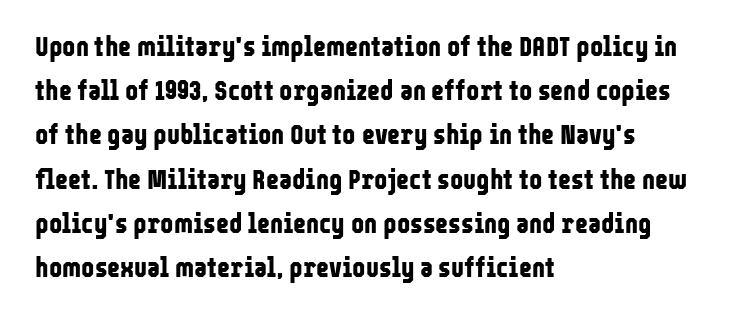
The image shows 28 px bold, condensed sans-serif type, upright; set left-aligned, normal line spacing (1.58x), normal letter spacing, not underlined; low stroke contrast and a medium x-height.
